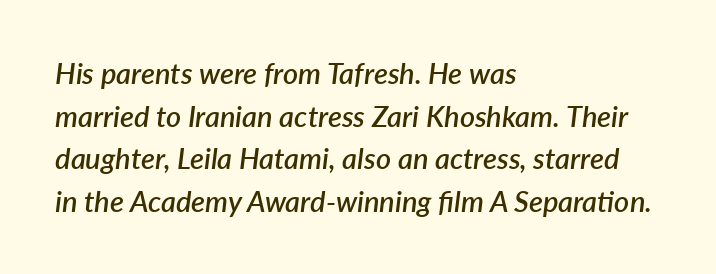
{"italic": "yes", "lean": "right", "slant_degrees": 7, "bold": "semi", "weight": "semibold", "width": "normal", "stroke_contrast": "low", "x_height": "medium", "monospaced": "no", "underline": "no", "align": "left", "line_spacing": "normal", "line_spacing_ratio": 1.47, "letter_spacing": "normal", "letter_spacing_em": 0.0, "glyph_px": 29}
